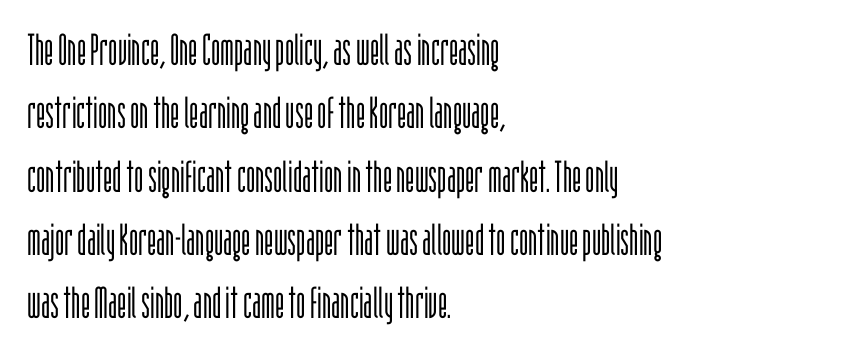
Q: Is the text bold? A: No.
Q: Is the text italic (slanted)? A: No, it is upright.
Q: Is the typeface a serif or a sans-serif typeface? A: Sans-serif.
Q: Is the text underlined? A: No.
Q: How is the paragraph aligned? A: Left-aligned.
Q: Is the spacing between letters normal or unusually wide? A: Normal.
Q: Is the spacing between lines tight, normal or loose? A: Normal.
Q: Width (condensed, normal, or wide)? A: Condensed.
Q: Stroke contrast? A: Low.
Q: x-height? A: Large.
Q: Monospaced? A: No.
